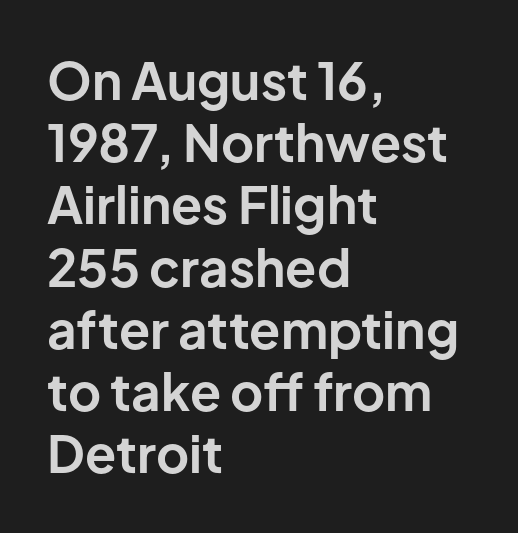
Does the lettering tilt? It doesn't — this is upright. In CSS terms this would be text-align: left. Is the type bold? Yes — the strokes are clearly thick and heavy. Think of a printed novel: that variable character pitch is what you see here.
